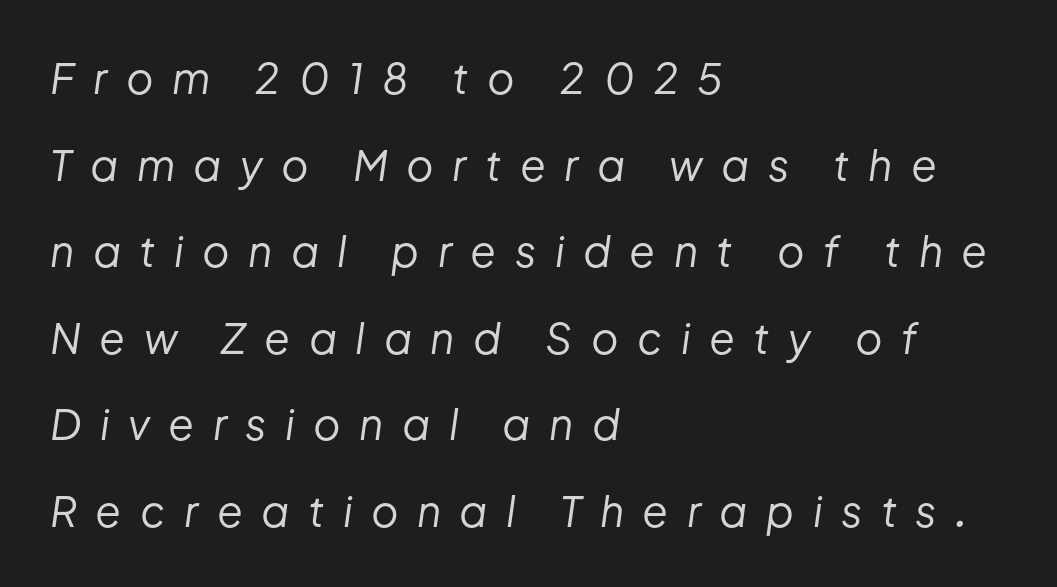
{"italic": "yes", "lean": "right", "slant_degrees": 8, "bold": "no", "weight": "regular", "width": "normal", "stroke_contrast": "low", "x_height": "medium", "monospaced": "no", "underline": "no", "align": "left", "line_spacing": "loose", "line_spacing_ratio": 2.06, "letter_spacing": "wide", "letter_spacing_em": 0.44, "glyph_px": 42}
